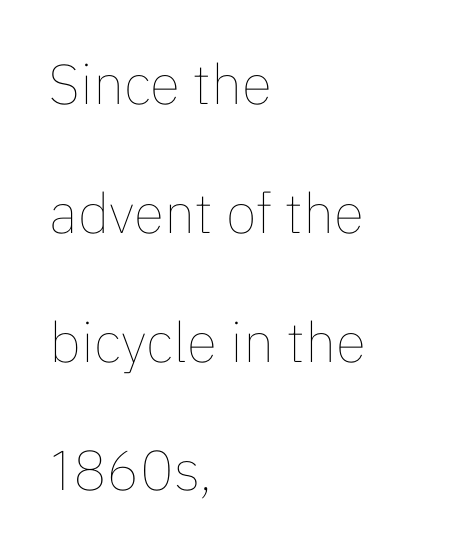
Q: Is the text bold? A: No.
Q: Is the text italic (slanted)? A: No, it is upright.
Q: Is the text underlined? A: No.
Q: How is the paragraph aligned? A: Left-aligned.
Q: Is the spacing between letters normal or unusually wide? A: Normal.
Q: Is the spacing between lines tight, normal or loose? A: Loose.
Q: Width (condensed, normal, or wide)? A: Normal.
Q: Stroke contrast? A: Low.
Q: x-height? A: Medium.
Q: Monospaced? A: No.
